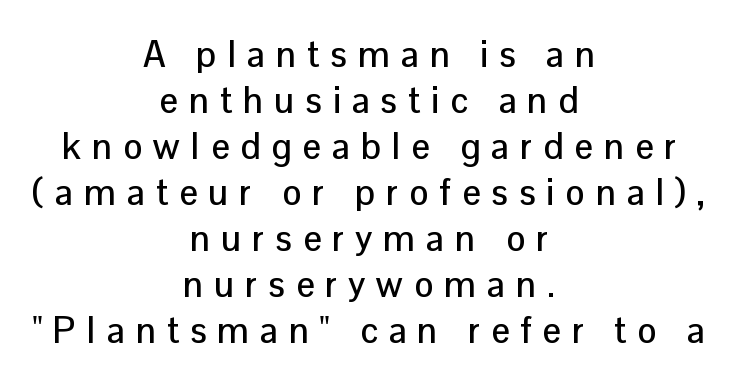
{"serif": "no", "italic": "no", "width": "normal", "stroke_contrast": "low", "x_height": "medium", "monospaced": "no", "underline": "no", "align": "center", "line_spacing": "normal", "line_spacing_ratio": 1.28, "letter_spacing": "wide", "letter_spacing_em": 0.31, "glyph_px": 36}
